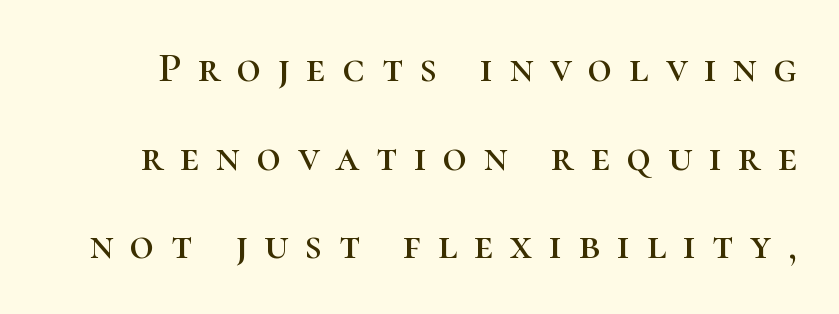
Q: Is the text italic (slanted)? A: No, it is upright.
Q: Is the typeface a serif or a sans-serif typeface? A: Serif.
Q: Is the text underlined? A: No.
Q: Is the spacing between letters normal or unusually wide? A: Unusually wide.
Q: Is the spacing between lines tight, normal or loose? A: Loose.
Q: Width (condensed, normal, or wide)? A: Normal.
Q: Stroke contrast? A: High.
Q: x-height? A: Medium.
Q: Monospaced? A: No.
